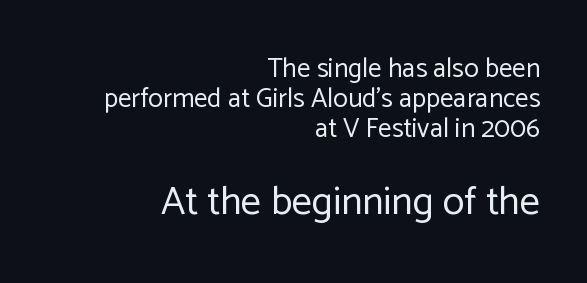
Q: Is the text bold? A: No.
Q: Is the text italic (slanted)? A: No, it is upright.
Q: Is the typeface a serif or a sans-serif typeface? A: Sans-serif.
Q: Is the text underlined? A: No.
Q: How is the paragraph aligned? A: Right-aligned.
Q: Is the spacing between letters normal or unusually wide? A: Normal.
Q: Is the spacing between lines tight, normal or loose? A: Tight.
Q: Which block of text is set in a larger size, the first (top) or the second (bottom)? A: The second (bottom) one.
Q: Width (condensed, normal, or wide)? A: Normal.
Q: Stroke contrast? A: Low.
Q: x-height? A: Medium.
Q: Monospaced? A: No.
